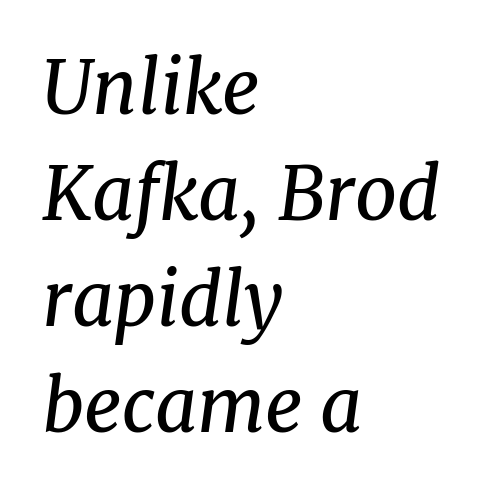
Is this a fixed-width face? No — the glyphs have proportional, varying widths. Honestly, there is no underline to notice here at all. This sample uses a serif face. This block has exactly the height ordinary leading produces.
